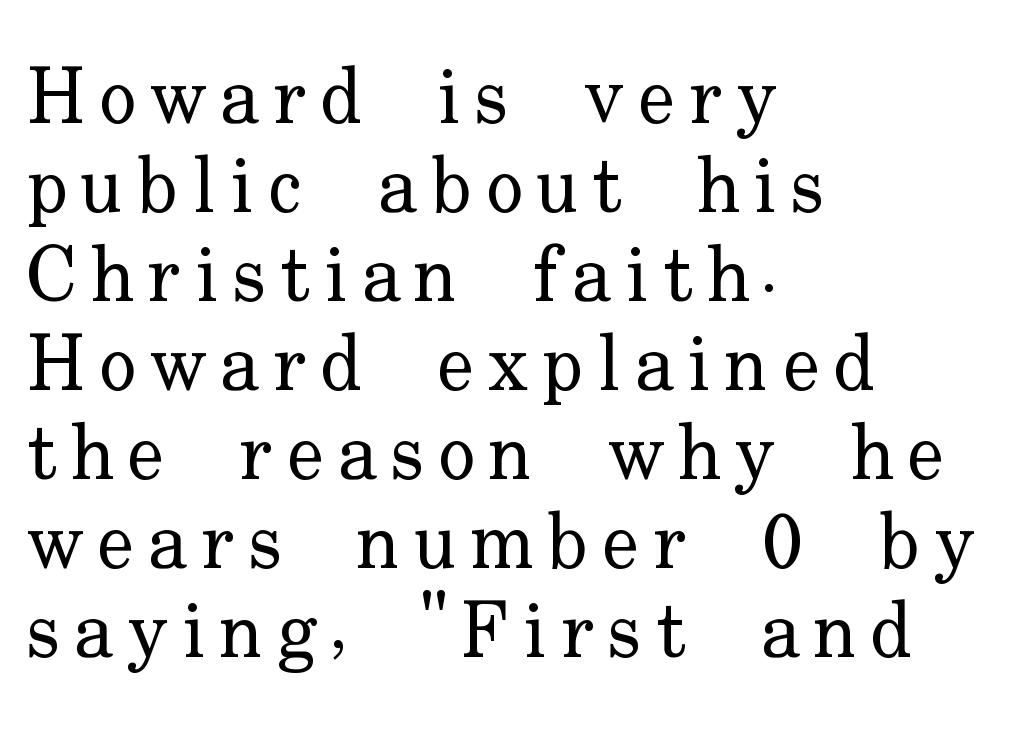
Looks like regular typesetting: each glyph gets only the width it needs. The block of text is dense from top to bottom, with scant space between rows. Reading down the block, your eye returns to a fixed left position each line. When letters stand straight like this, we call the style roman or upright. Check under the words: just untouched page.
